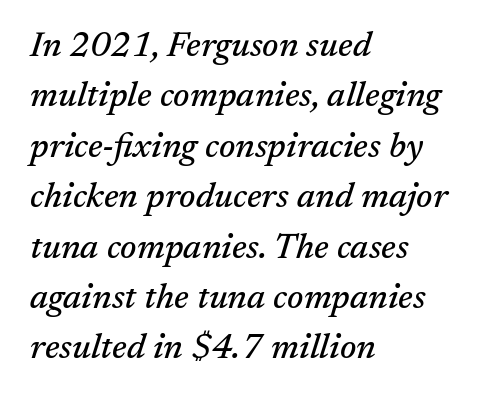
{"serif": "yes", "italic": "yes", "lean": "right", "slant_degrees": 17, "width": "normal", "stroke_contrast": "medium", "x_height": "medium", "monospaced": "no", "underline": "no", "align": "left", "line_spacing": "normal", "line_spacing_ratio": 1.44, "letter_spacing": "normal", "letter_spacing_em": 0.0, "glyph_px": 35}
